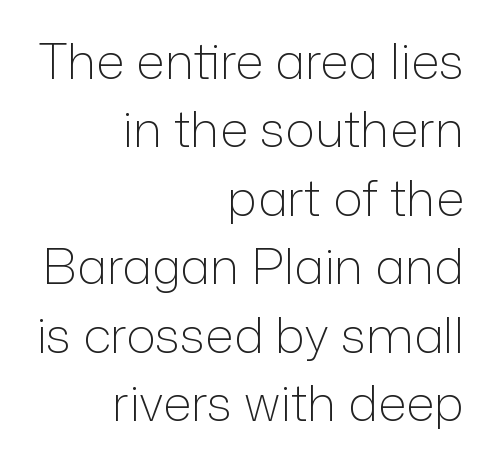
The image shows 50 px light sans-serif type, upright; set right-aligned, normal line spacing (1.37x), normal letter spacing, not underlined; low stroke contrast and a medium x-height.
